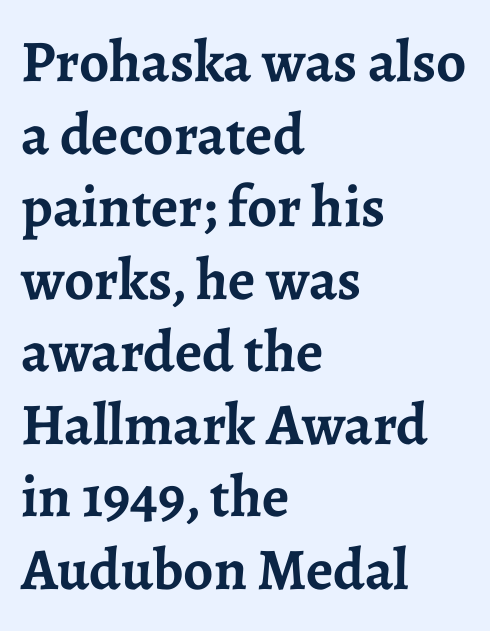
{"serif": "yes", "italic": "no", "bold": "yes", "weight": "semibold", "width": "normal", "stroke_contrast": "low", "x_height": "medium", "monospaced": "no", "underline": "no", "align": "left", "line_spacing_ratio": 1.23, "letter_spacing": "normal", "letter_spacing_em": 0.0, "glyph_px": 59}
